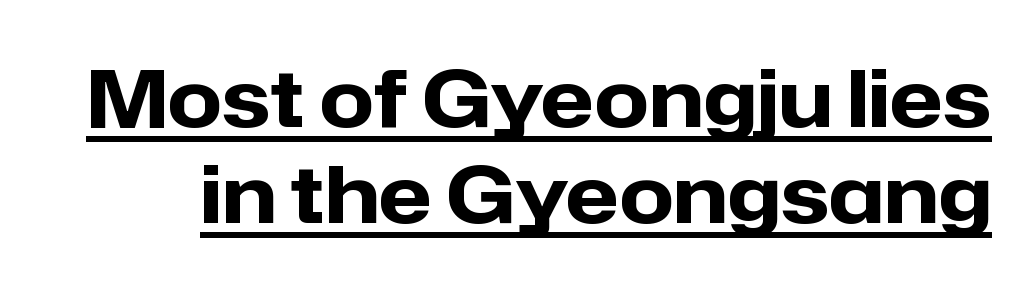
Q: Is the text bold? A: Yes.
Q: Is the text italic (slanted)? A: No, it is upright.
Q: Is the typeface a serif or a sans-serif typeface? A: Sans-serif.
Q: Is the text underlined? A: Yes.
Q: Is the spacing between letters normal or unusually wide? A: Normal.
Q: Width (condensed, normal, or wide)? A: Normal.
Q: Stroke contrast? A: Low.
Q: x-height? A: Medium.
Q: Monospaced? A: No.
